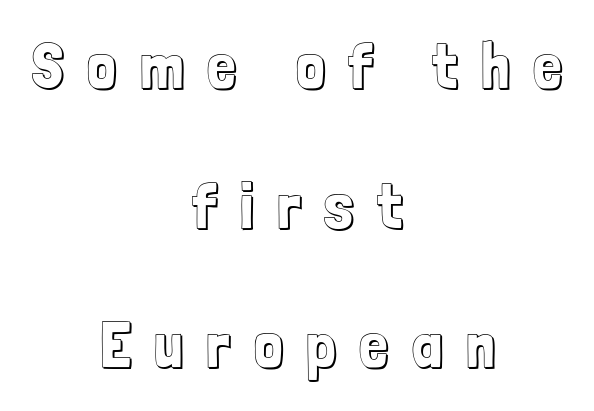
The image shows 64 px condensed type, upright; set centered, loose line spacing (2.18x), unusually wide letter spacing (+0.37 em), not underlined; a medium x-height.
